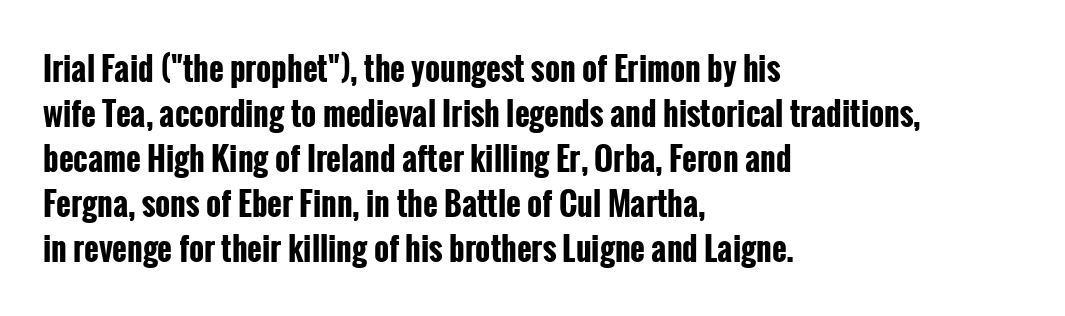
{"serif": "no", "italic": "no", "bold": "yes", "weight": "bold", "width": "condensed", "stroke_contrast": "low", "x_height": "medium", "monospaced": "no", "underline": "no", "align": "left", "line_spacing": "normal", "line_spacing_ratio": 1.41, "letter_spacing": "normal", "letter_spacing_em": 0.0, "glyph_px": 32}
